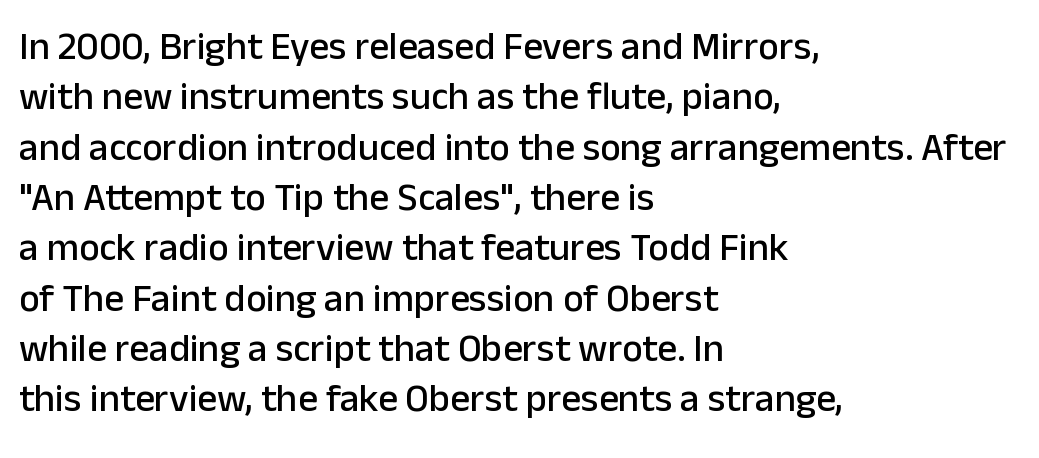
Q: Is the text italic (slanted)? A: No, it is upright.
Q: Is the typeface a serif or a sans-serif typeface? A: Sans-serif.
Q: Is the text underlined? A: No.
Q: How is the paragraph aligned? A: Left-aligned.
Q: Is the spacing between letters normal or unusually wide? A: Normal.
Q: Is the spacing between lines tight, normal or loose? A: Normal.
Q: Width (condensed, normal, or wide)? A: Normal.
Q: Stroke contrast? A: Low.
Q: x-height? A: Medium.
Q: Monospaced? A: No.
